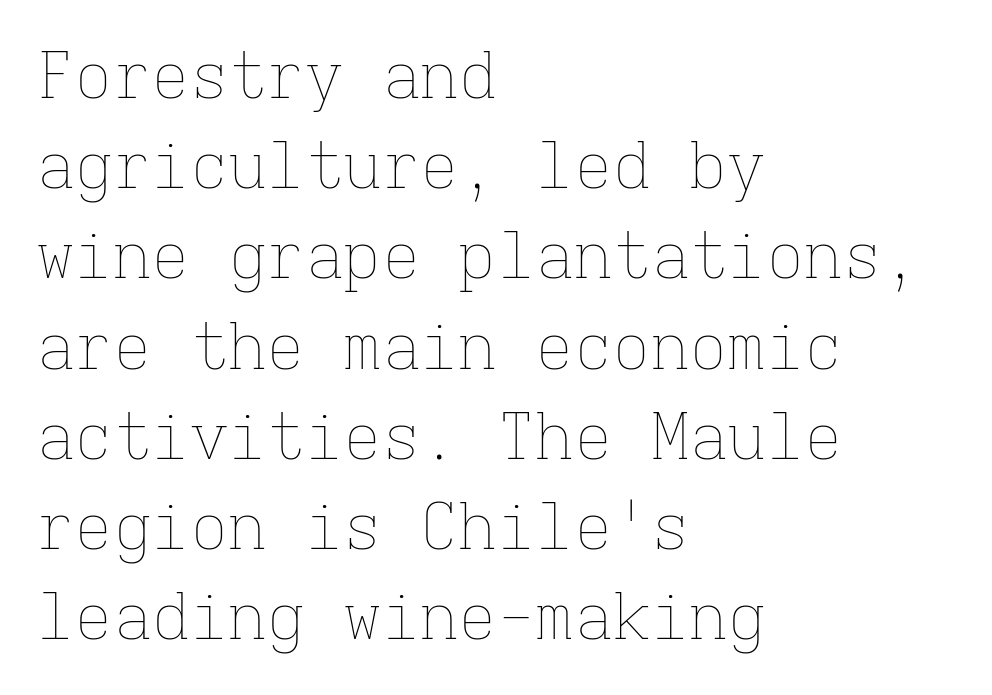
The image shows 64 px thin type, upright, monospaced; set left-aligned, normal line spacing (1.41x), normal letter spacing, not underlined; low stroke contrast and a medium x-height.
